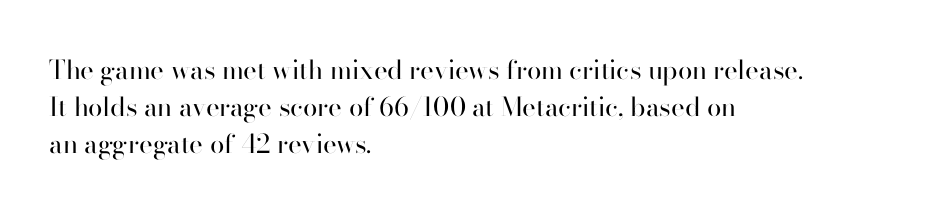
Q: Is the text bold? A: No.
Q: Is the text italic (slanted)? A: No, it is upright.
Q: Is the text underlined? A: No.
Q: How is the paragraph aligned? A: Left-aligned.
Q: Is the spacing between letters normal or unusually wide? A: Normal.
Q: Is the spacing between lines tight, normal or loose? A: Normal.
